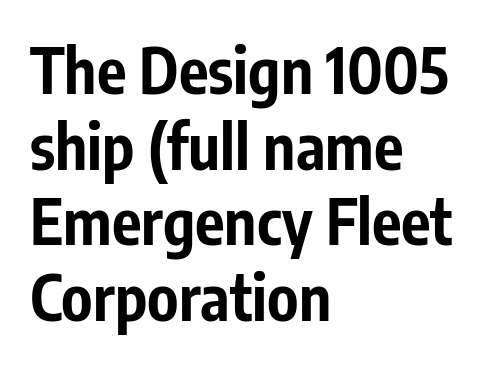
Q: Is the text bold? A: Yes.
Q: Is the text italic (slanted)? A: No, it is upright.
Q: Is the typeface a serif or a sans-serif typeface? A: Sans-serif.
Q: Is the text underlined? A: No.
Q: How is the paragraph aligned? A: Left-aligned.
Q: Is the spacing between letters normal or unusually wide? A: Normal.
Q: Width (condensed, normal, or wide)? A: Condensed.
Q: Stroke contrast? A: Low.
Q: x-height? A: Medium.
Q: Monospaced? A: No.
